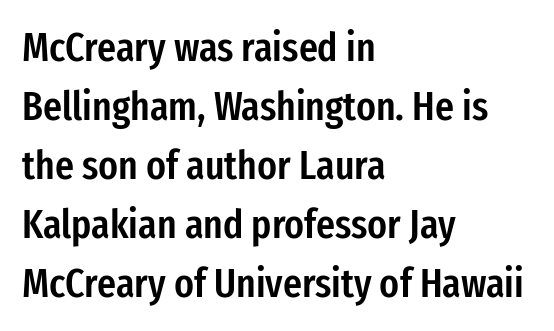
Q: Is the text bold? A: Semi-bold.
Q: Is the text italic (slanted)? A: No, it is upright.
Q: Is the typeface a serif or a sans-serif typeface? A: Sans-serif.
Q: Is the text underlined? A: No.
Q: How is the paragraph aligned? A: Left-aligned.
Q: Is the spacing between letters normal or unusually wide? A: Normal.
Q: Is the spacing between lines tight, normal or loose? A: Normal.
Q: Width (condensed, normal, or wide)? A: Condensed.
Q: Stroke contrast? A: Low.
Q: x-height? A: Medium.
Q: Monospaced? A: No.
